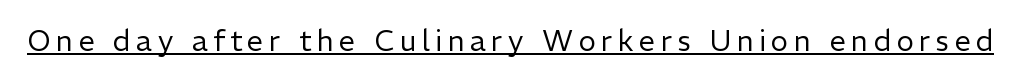
Q: Is the text bold? A: No.
Q: Is the text italic (slanted)? A: No, it is upright.
Q: Is the typeface a serif or a sans-serif typeface? A: Sans-serif.
Q: Is the text underlined? A: Yes.
Q: Width (condensed, normal, or wide)? A: Normal.
Q: Stroke contrast? A: Low.
Q: x-height? A: Medium.
Q: Monospaced? A: No.
